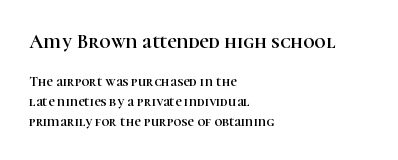
The image shows 20 px text type, upright; set left-aligned, normal line spacing (1.41x), normal letter spacing, not underlined; the first (top) block is 1.43x larger.
